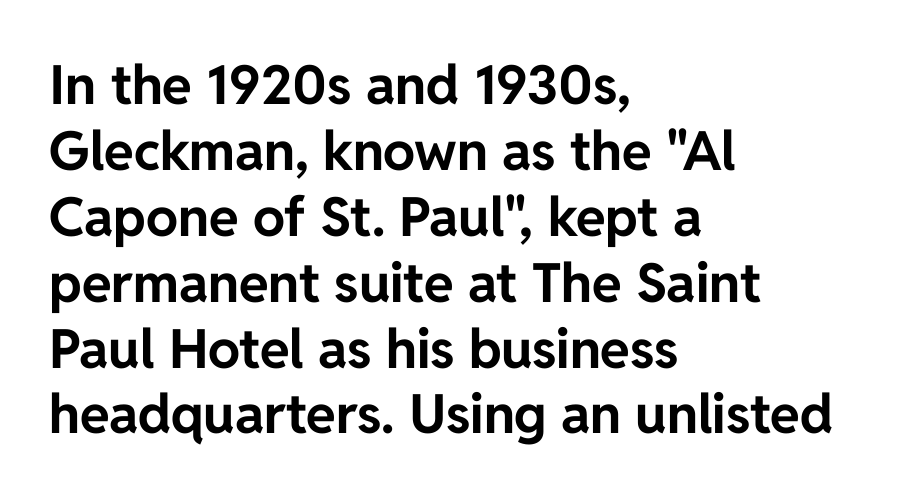
Q: Is the text bold? A: Yes.
Q: Is the text italic (slanted)? A: No, it is upright.
Q: Is the typeface a serif or a sans-serif typeface? A: Sans-serif.
Q: Is the text underlined? A: No.
Q: How is the paragraph aligned? A: Left-aligned.
Q: Is the spacing between letters normal or unusually wide? A: Normal.
Q: Width (condensed, normal, or wide)? A: Normal.
Q: Stroke contrast? A: Low.
Q: x-height? A: Medium.
Q: Monospaced? A: No.
